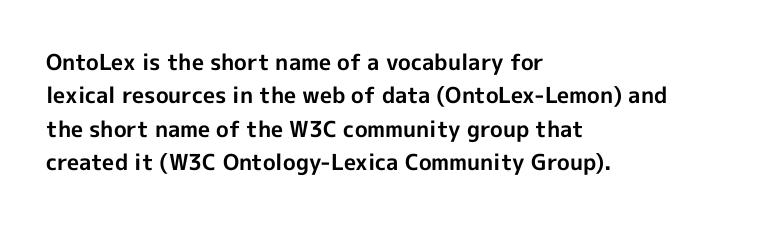
{"italic": "no", "bold": "yes", "underline": "no", "align": "left", "line_spacing": "normal", "line_spacing_ratio": 1.52, "letter_spacing": "normal", "letter_spacing_em": 0.0, "glyph_px": 22}
